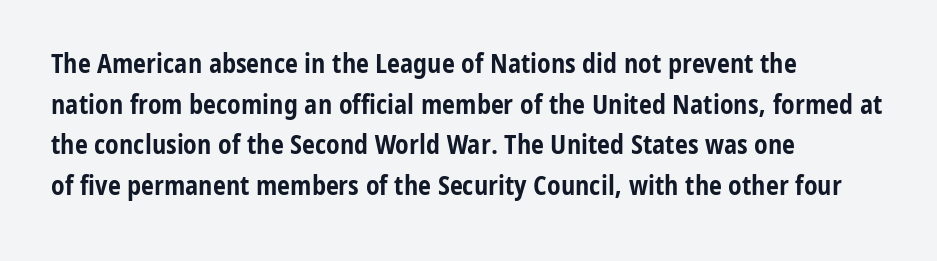
{"italic": "no", "bold": "yes", "underline": "no", "align": "left", "line_spacing": "normal", "line_spacing_ratio": 1.56, "letter_spacing": "normal", "letter_spacing_em": 0.0, "glyph_px": 26}
